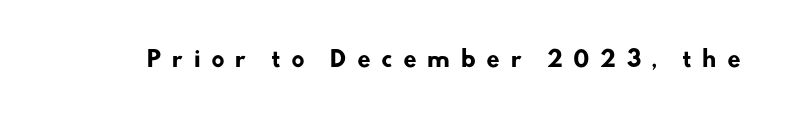
Q: Is the text bold? A: Yes.
Q: Is the text underlined? A: No.
Q: Is the spacing between letters normal or unusually wide? A: Unusually wide.
